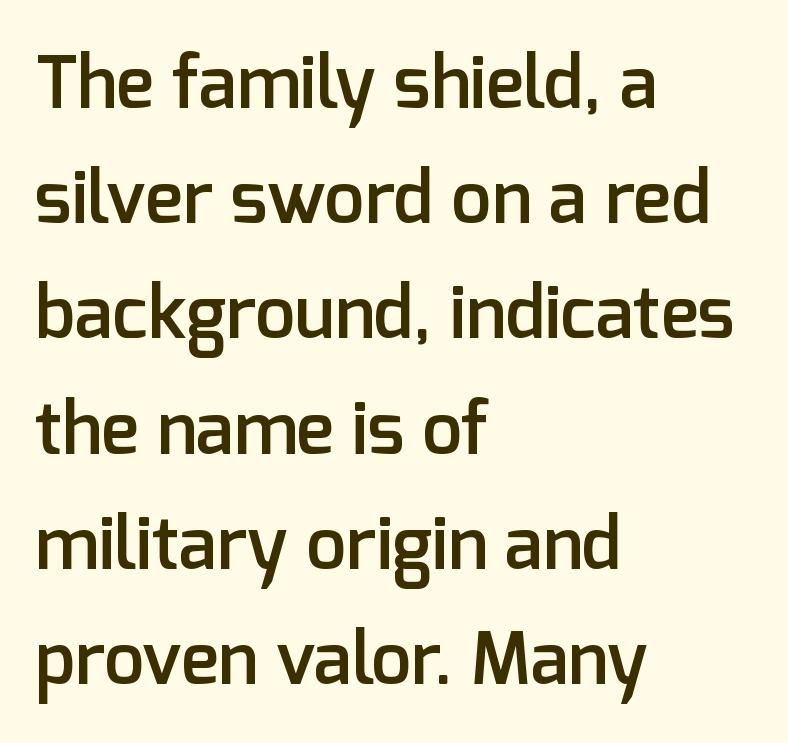
These lines were composed using upright roman letters. Is the letter spacing exaggerated? No — it looks like the ordinary default. The rendering uses a moderate line-height, typical for paragraphs. Rule under the text: the space is simply empty.
